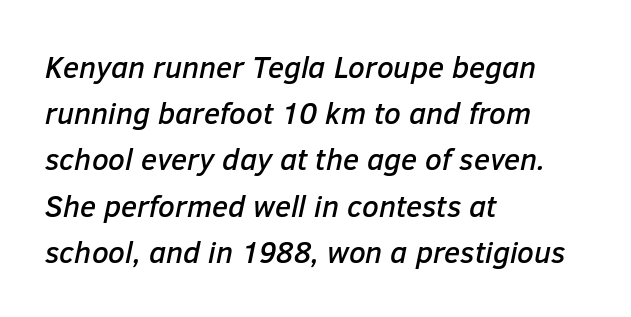
Look at the tracking — it's just the regular setting, nothing added. Italic: yes, the glyphs are oblique. Short and long lines alike share a common starting point at left. A typesetter would call this proportional, since set widths differ per character. Is there much room between lines? A standard amount, neither cramped nor airy.
